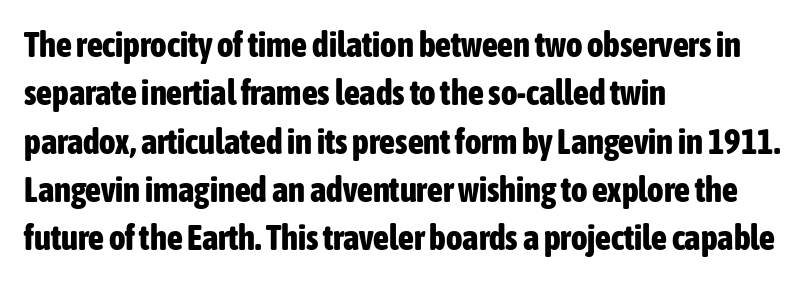
{"serif": "no", "italic": "no", "bold": "yes", "weight": "bold", "width": "condensed", "stroke_contrast": "low", "x_height": "medium", "monospaced": "no", "underline": "no", "align": "left", "line_spacing": "normal", "line_spacing_ratio": 1.38, "letter_spacing": "normal", "letter_spacing_em": 0.0, "glyph_px": 35}
